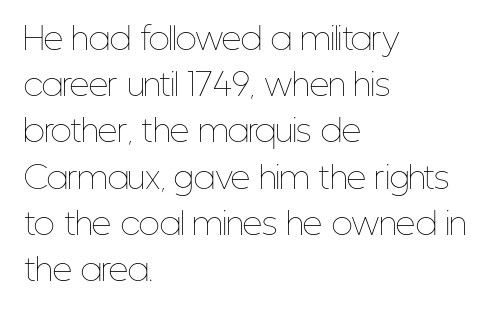
The image shows 31 px thin, condensed type, upright; set left-aligned, normal line spacing (1.49x), normal letter spacing, not underlined; low stroke contrast and a medium x-height.
